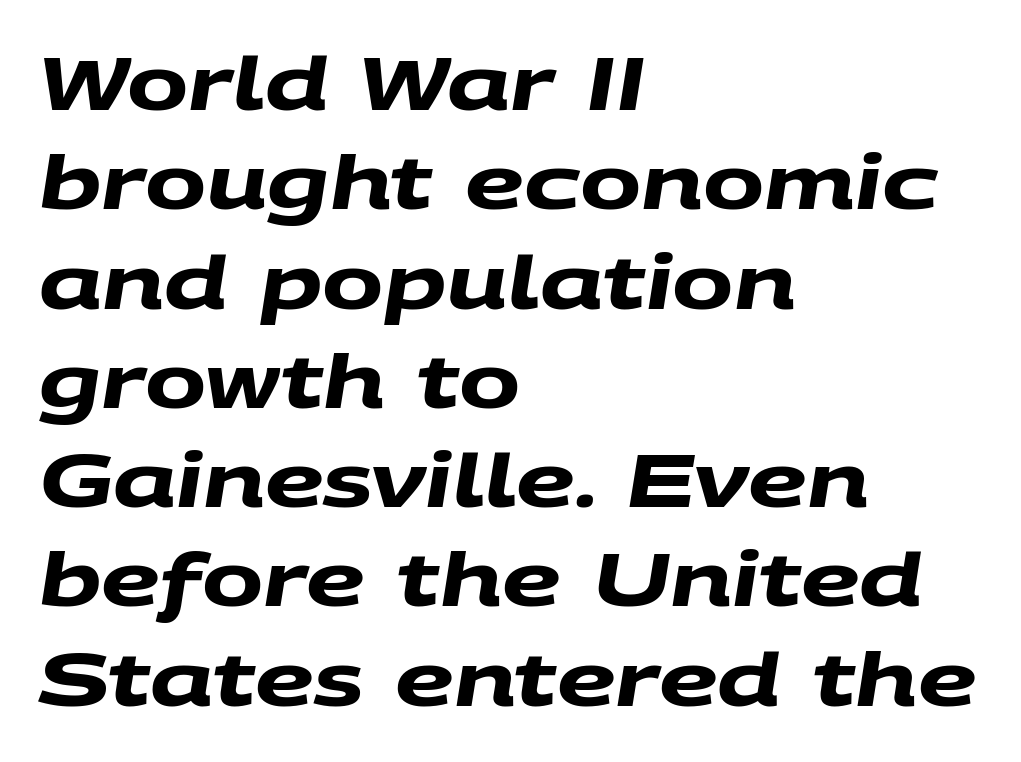
The glyphs in this specimen are sans serif. Descender tails drop into unmarked territory. Left-aligned paragraph, ragged on the right. Characters follow at the spacing the type designer built in.
